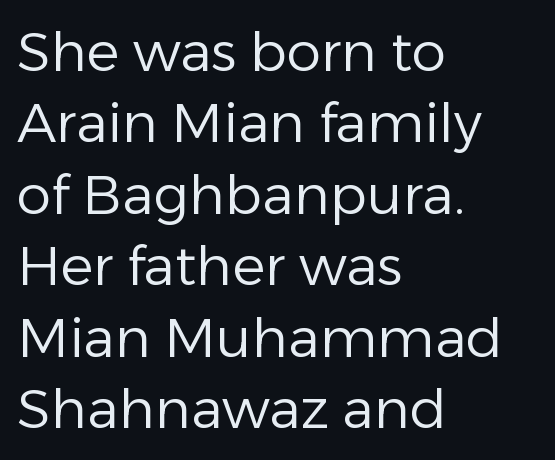
The image shows 55 px regular-weight sans-serif type, upright; set left-aligned, normal line spacing (1.3x), normal letter spacing, not underlined; low stroke contrast and a medium x-height.
